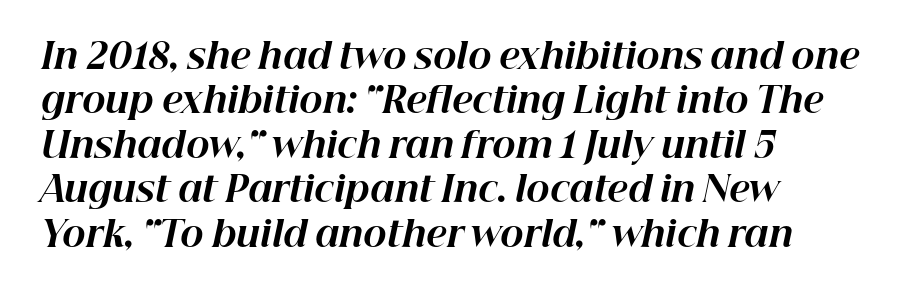
Q: Is the text bold? A: Yes.
Q: Is the text italic (slanted)? A: Yes, it leans right by about 12 degrees.
Q: Is the text underlined? A: No.
Q: How is the paragraph aligned? A: Left-aligned.
Q: Is the spacing between letters normal or unusually wide? A: Normal.
Q: Is the spacing between lines tight, normal or loose? A: Normal.
Q: Width (condensed, normal, or wide)? A: Normal.
Q: Stroke contrast? A: High.
Q: x-height? A: Medium.
Q: Monospaced? A: No.
